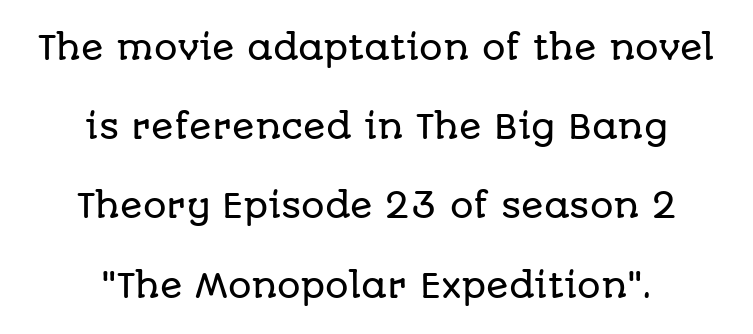
{"serif": "no", "italic": "no", "width": "normal", "stroke_contrast": "low", "x_height": "large", "monospaced": "no", "underline": "no", "align": "center", "line_spacing": "loose", "line_spacing_ratio": 2.4, "letter_spacing": "normal", "letter_spacing_em": 0.0, "glyph_px": 33}
